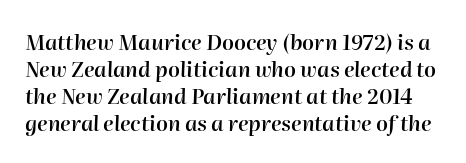
{"italic": "yes", "lean": "right", "slant_degrees": 2, "bold": "semi", "underline": "no", "line_spacing": "normal", "line_spacing_ratio": 1.28, "letter_spacing": "normal", "letter_spacing_em": 0.0, "glyph_px": 21}
